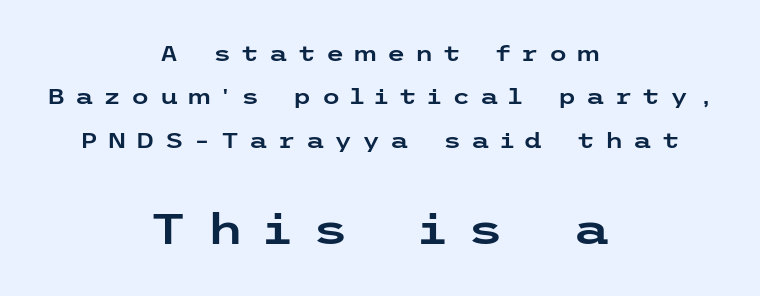
The lower block of text is set noticeably larger than the block above it. Is the letter spacing exaggerated? Yes — the characters are pushed far apart. These lines are centered, leaving both edges ragged. The letters stand upright; this is a roman face. Check under the words: just untouched page. Is there much room between lines? Yes — plenty of vertical air separates them.
